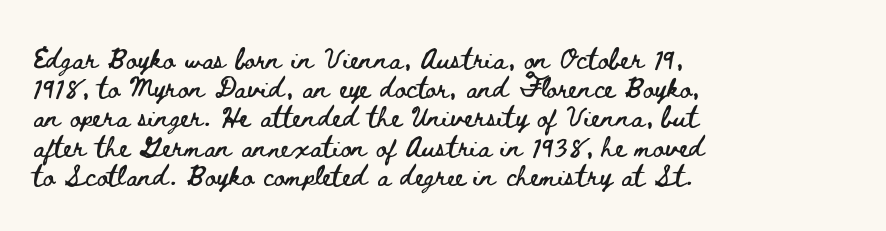
Each word holds together tightly as a unit, with standard inter-letter gaps. Left-aligned paragraph, ragged on the right. The vertical gap from one line to the next is medium. Check the space under the baseline: it is left empty.
